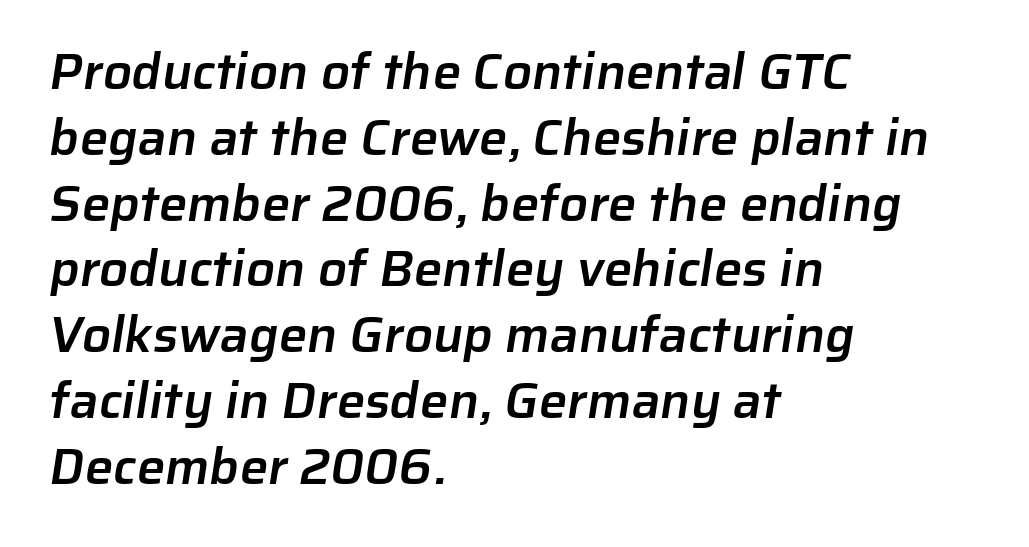
{"serif": "no", "bold": "semi", "weight": "semibold", "width": "normal", "stroke_contrast": "low", "x_height": "medium", "monospaced": "no", "underline": "no", "align": "left", "line_spacing": "normal", "line_spacing_ratio": 1.29, "letter_spacing": "normal", "letter_spacing_em": 0.0, "glyph_px": 51}
